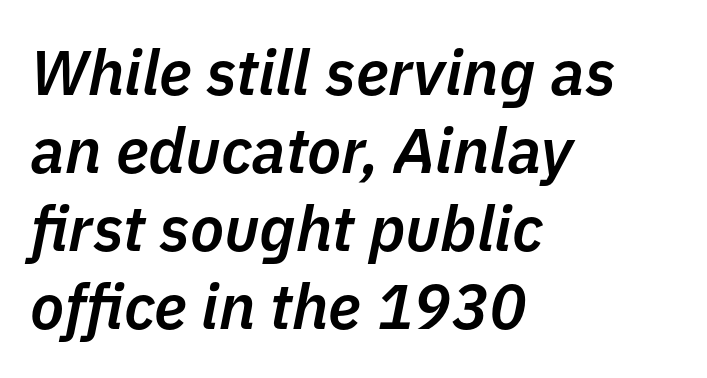
Q: Is the text bold? A: Semi-bold.
Q: Is the text italic (slanted)? A: Yes, it leans right by about 11 degrees.
Q: Is the text underlined? A: No.
Q: How is the paragraph aligned? A: Left-aligned.
Q: Is the spacing between letters normal or unusually wide? A: Normal.
Q: Width (condensed, normal, or wide)? A: Normal.
Q: Stroke contrast? A: Low.
Q: x-height? A: Medium.
Q: Monospaced? A: No.
